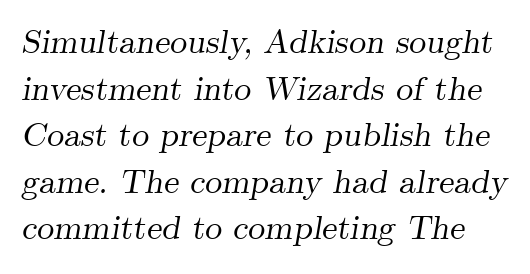
Standard letterfit; no display-style spreading of the glyphs. Every character sits at an angle, as italics do. The characters display serif detailing at their extremities. Clear beneath every line of the passage. Note the varied advance widths — an 'i' is clearly narrower than an 'm'. These lines sit exactly where default settings would place them.
